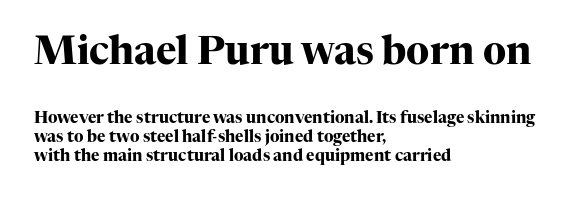
Q: Is the text bold? A: Yes.
Q: Is the text italic (slanted)? A: No, it is upright.
Q: Is the typeface a serif or a sans-serif typeface? A: Serif.
Q: Is the text underlined? A: No.
Q: How is the paragraph aligned? A: Left-aligned.
Q: Is the spacing between letters normal or unusually wide? A: Normal.
Q: Which block of text is set in a larger size, the first (top) or the second (bottom)? A: The first (top) one.
Q: Width (condensed, normal, or wide)? A: Normal.
Q: Stroke contrast? A: High.
Q: x-height? A: Medium.
Q: Monospaced? A: No.
